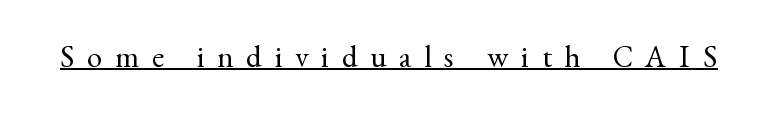
The image shows 31 px regular-weight serif type, upright; set unusually wide letter spacing (+0.41 em), underlined; medium stroke contrast and a small x-height.
